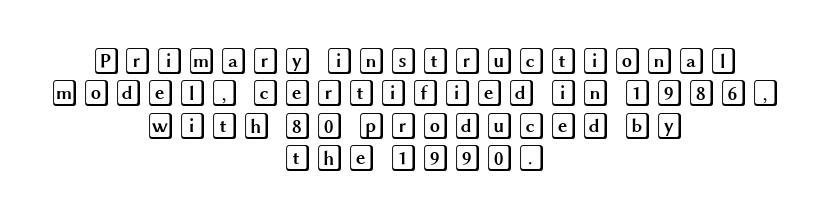
{"italic": "no", "underline": "no", "align": "center", "line_spacing": "normal", "line_spacing_ratio": 1.25, "glyph_px": 26}
